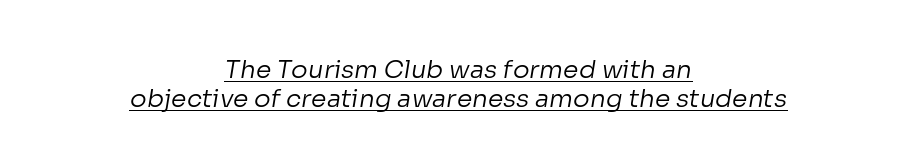
Q: Is the text bold? A: No.
Q: Is the text underlined? A: Yes.
Q: How is the paragraph aligned? A: Centered.
Q: Is the spacing between letters normal or unusually wide? A: Normal.
Q: Is the spacing between lines tight, normal or loose? A: Tight.
